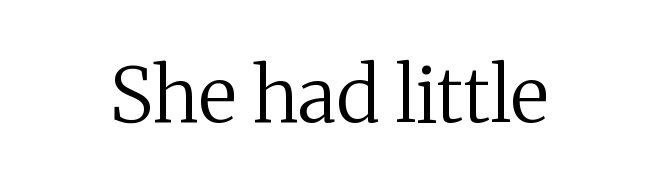
Q: Is the text bold? A: No.
Q: Is the text italic (slanted)? A: No, it is upright.
Q: Is the typeface a serif or a sans-serif typeface? A: Serif.
Q: Is the text underlined? A: No.
Q: Is the spacing between letters normal or unusually wide? A: Normal.
Q: Width (condensed, normal, or wide)? A: Normal.
Q: Stroke contrast? A: Medium.
Q: x-height? A: Medium.
Q: Monospaced? A: No.
